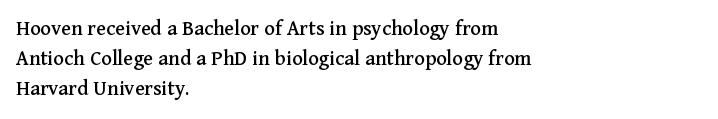
The lettering stays uniformly vertical, giving the passage a roman look. The text block is weighted toward the left margin, trailing off unevenly rightward. A typesetter would call this zero additional tracking. Evenly set lines give the paragraph a standard silhouette.
